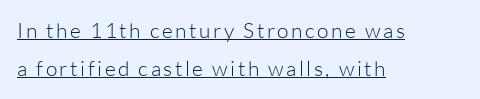
{"italic": "no", "bold": "no", "underline": "yes", "align": "left", "line_spacing_ratio": 1.81, "glyph_px": 21}
